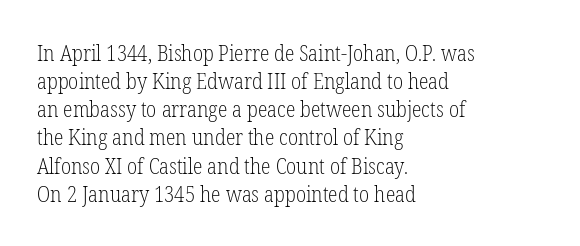
{"italic": "no", "bold": "no", "underline": "no", "align": "left", "line_spacing": "normal", "line_spacing_ratio": 1.28, "letter_spacing": "normal", "letter_spacing_em": 0.0, "glyph_px": 22}
